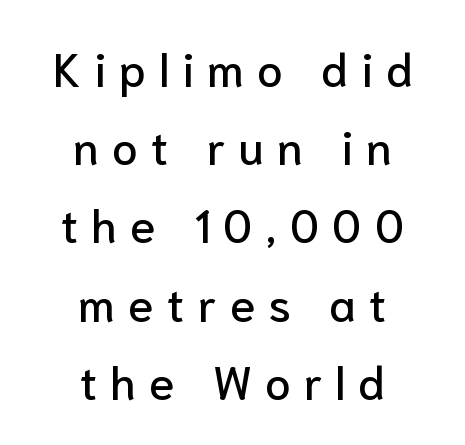
The image shows 46 px sans-serif type, upright; set centered, normal line spacing (1.7x), unusually wide letter spacing (+0.29 em), not underlined; low stroke contrast and a medium x-height.
